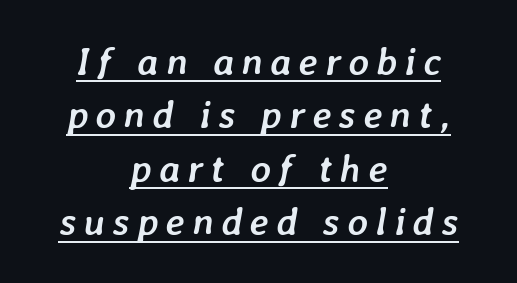
The sample's only ornament is a line tracing under the words. The passage shown leans; its letterforms are oblique. Each new line begins a customary step beneath the previous one. Do the characters align in a grid? No, the font is proportional. Set as a true bold cut, around the 700 mark. One-word summary of the alignment: center.
